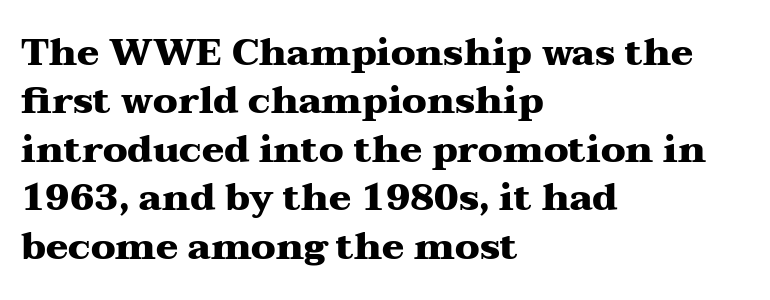
{"serif": "yes", "italic": "no", "bold": "yes", "weight": "heavy", "width": "wide", "stroke_contrast": "medium", "x_height": "medium", "monospaced": "no", "underline": "no", "align": "left", "line_spacing": "normal", "line_spacing_ratio": 1.31, "letter_spacing": "normal", "letter_spacing_em": 0.0, "glyph_px": 37}
